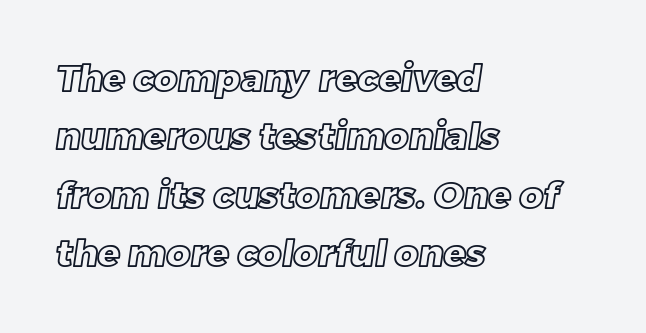
{"width": "normal", "x_height": "large", "monospaced": "no", "underline": "no", "align": "left", "line_spacing": "normal", "line_spacing_ratio": 1.58, "letter_spacing": "normal", "letter_spacing_em": 0.0, "glyph_px": 37}
